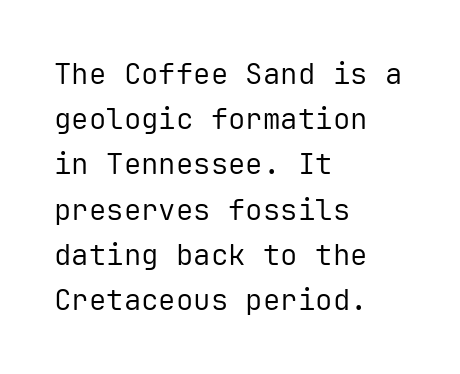
{"serif": "no", "italic": "no", "bold": "no", "weight": "regular", "width": "normal", "stroke_contrast": "low", "x_height": "medium", "monospaced": "yes", "underline": "no", "align": "left", "line_spacing": "normal", "line_spacing_ratio": 1.56, "letter_spacing": "normal", "letter_spacing_em": 0.0, "glyph_px": 29}
